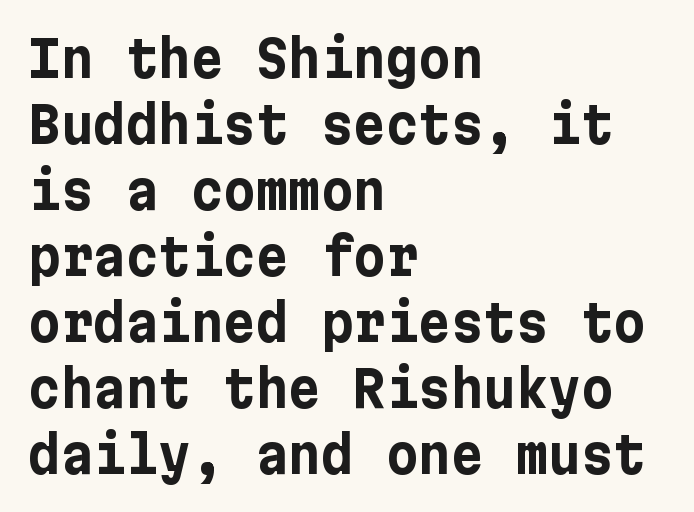
The image shows 50 px bold sans-serif type, upright; set left-aligned, normal line spacing (1.32x), normal letter spacing, not underlined; low stroke contrast and a medium x-height.
